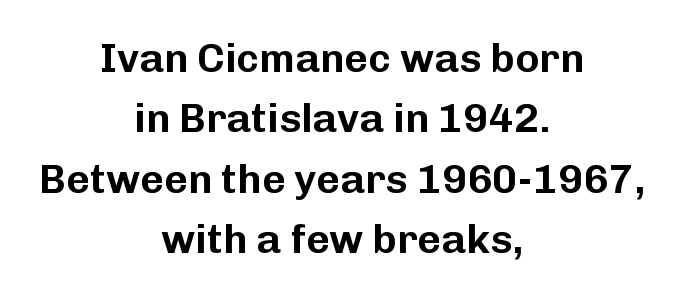
The image shows 41 px sans-serif type, upright; set centered, normal line spacing (1.47x), normal letter spacing, not underlined; low stroke contrast and a medium x-height.
